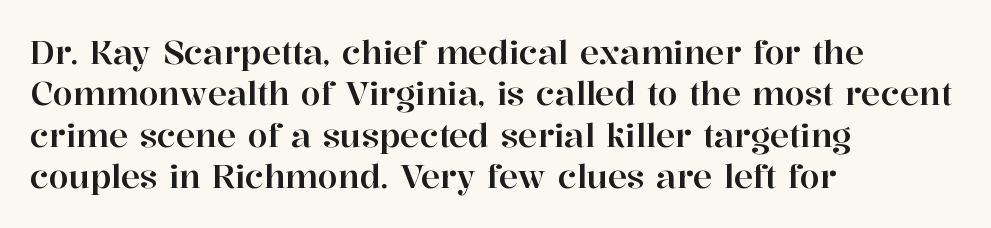
The image shows 32 px serif type, upright; set left-aligned, normal line spacing (1.29x), normal letter spacing, not underlined; high stroke contrast and a medium x-height.
